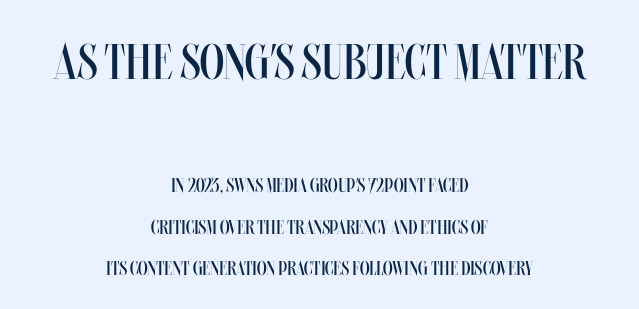
Q: Is the text bold? A: No.
Q: Is the text italic (slanted)? A: No, it is upright.
Q: Is the text underlined? A: No.
Q: How is the paragraph aligned? A: Centered.
Q: Is the spacing between letters normal or unusually wide? A: Normal.
Q: Is the spacing between lines tight, normal or loose? A: Loose.
Q: Which block of text is set in a larger size, the first (top) or the second (bottom)? A: The first (top) one.
Q: Width (condensed, normal, or wide)? A: Condensed.
Q: Stroke contrast? A: Medium.
Q: x-height? A: Large.
Q: Monospaced? A: No.
